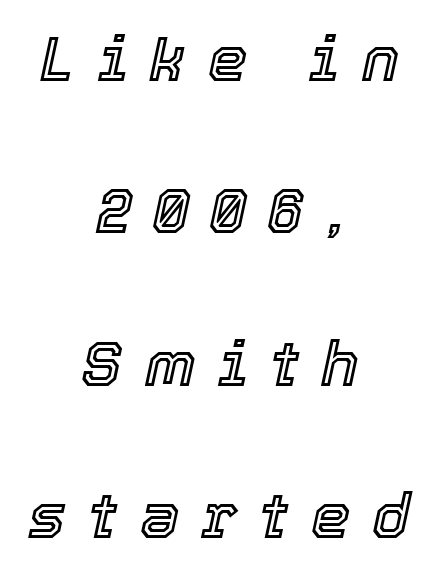
Style check: oblique. Do the characters align in a grid? No, the font is proportional. Observe the wide spacing: letters keep a clear distance from each other. The line-height multiplier appears high, well above default. Words float on clear page, feet unadorned.
